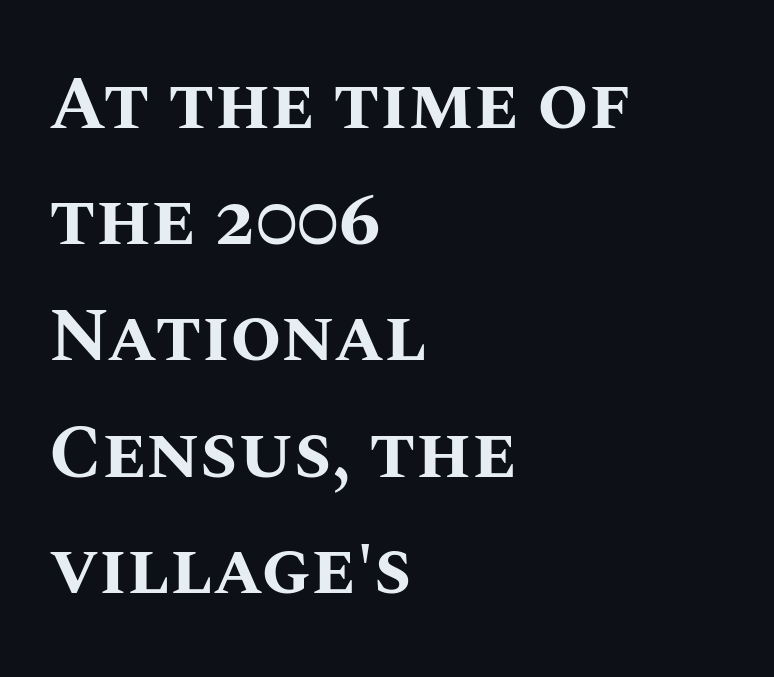
{"italic": "no", "bold": "yes", "weight": "bold", "width": "normal", "stroke_contrast": "medium", "x_height": "large", "monospaced": "no", "underline": "no", "align": "left", "line_spacing": "normal", "line_spacing_ratio": 1.57, "letter_spacing": "normal", "letter_spacing_em": 0.0, "glyph_px": 74}
